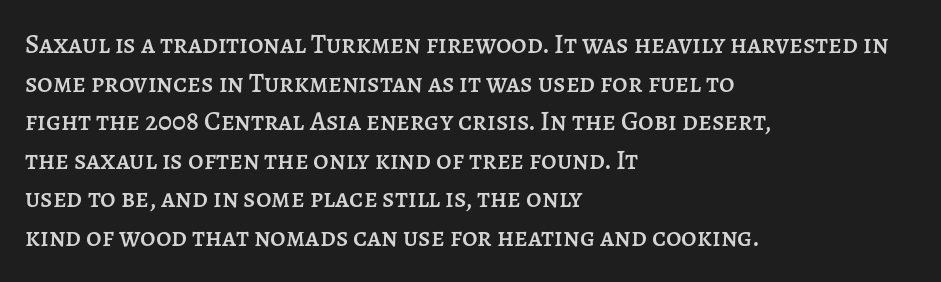
{"italic": "no", "underline": "no", "align": "left", "line_spacing": "normal", "line_spacing_ratio": 1.43, "letter_spacing": "normal", "letter_spacing_em": 0.0, "glyph_px": 27}
